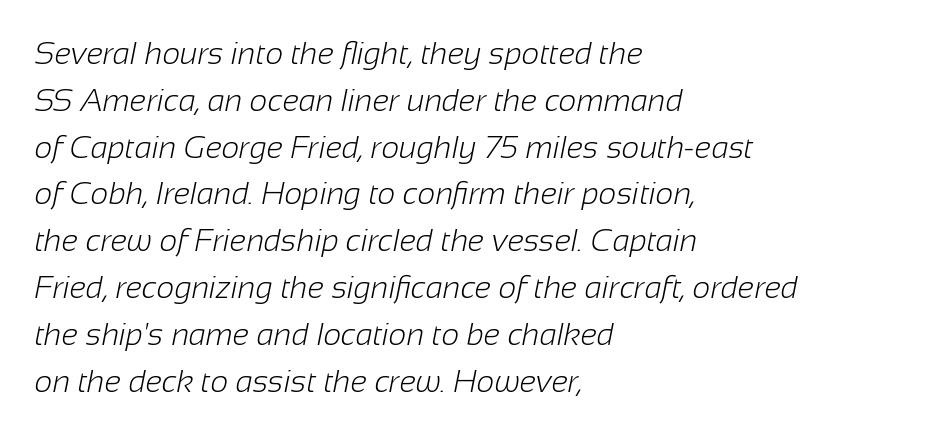
The image shows 31 px light sans-serif type; set left-aligned, normal line spacing (1.51x), normal letter spacing, not underlined; low stroke contrast and a medium x-height.
